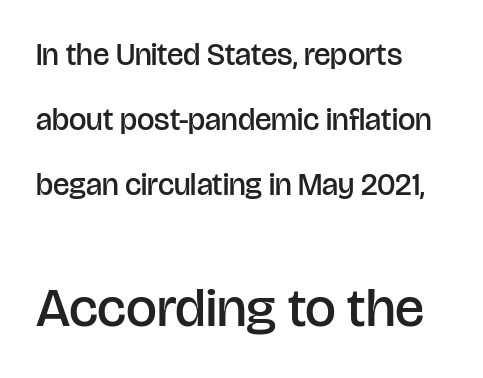
The image shows 55 px semibold sans-serif type, upright; set left-aligned, loose line spacing (2.09x), normal letter spacing, not underlined; the second (bottom) block is 1.77x larger; low stroke contrast and a large x-height.
